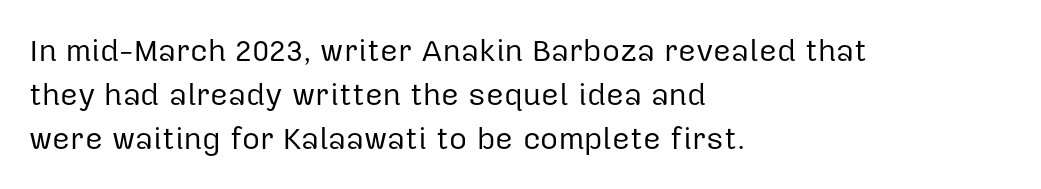
{"serif": "no", "italic": "no", "bold": "no", "weight": "regular", "width": "normal", "stroke_contrast": "low", "x_height": "medium", "monospaced": "no", "underline": "no", "align": "left", "line_spacing": "normal", "line_spacing_ratio": 1.42, "letter_spacing": "normal", "letter_spacing_em": 0.0, "glyph_px": 31}
